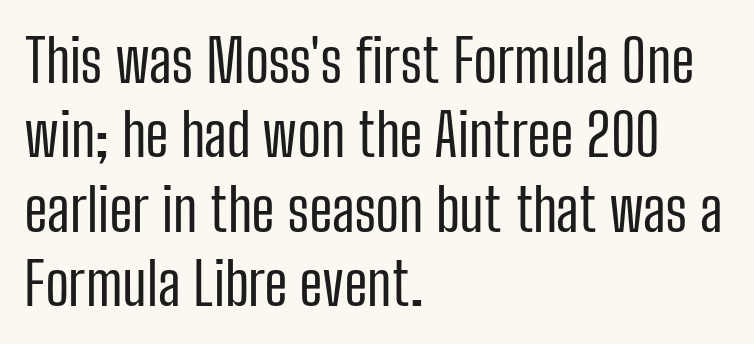
Each new line begins a customary step beneath the previous one. Default kerning and tracking; the words read as compact shapes. The axis of the letterforms is exactly vertical. Beneath every word, the page is bare. These lines stack with their left ends in a neat column.
